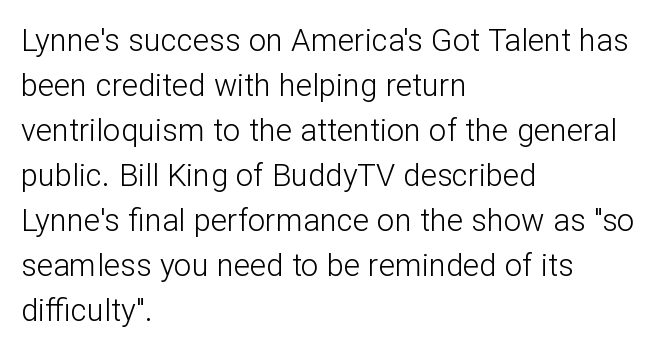
Spacing verdict: proportional, widths tailored to each character. Stroke mass is kept to a normal reading level or below. A typesetter would call this zero additional tracking. Students, observe: this is what conventionally led text looks like.
